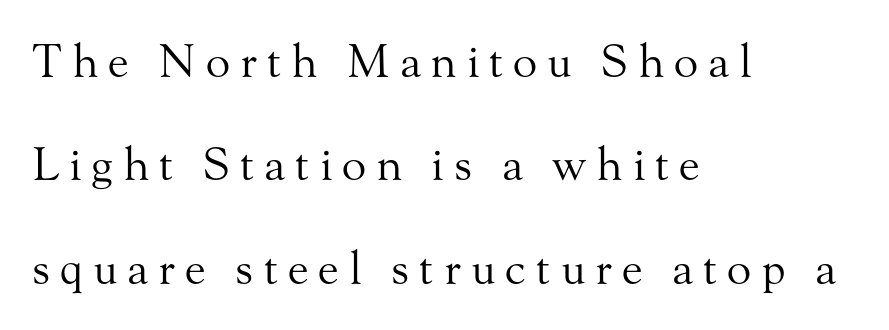
The image shows 45 px regular-weight serif type, upright; set left-aligned, loose line spacing (2.3x), unusually wide letter spacing (+0.22 em), not underlined; medium stroke contrast and a small x-height.
